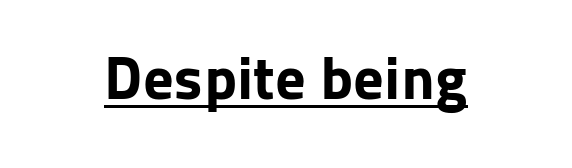
Q: Is the text bold? A: Yes.
Q: Is the text italic (slanted)? A: No, it is upright.
Q: Is the typeface a serif or a sans-serif typeface? A: Sans-serif.
Q: Is the text underlined? A: Yes.
Q: Is the spacing between letters normal or unusually wide? A: Normal.
Q: Width (condensed, normal, or wide)? A: Normal.
Q: Stroke contrast? A: Low.
Q: x-height? A: Medium.
Q: Monospaced? A: No.
